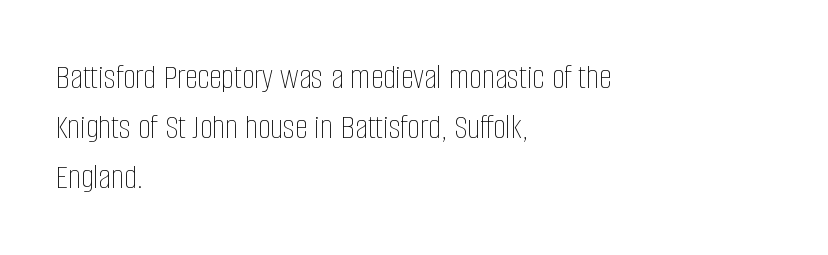
Q: Is the text bold? A: No.
Q: Is the text italic (slanted)? A: No, it is upright.
Q: Is the text underlined? A: No.
Q: How is the paragraph aligned? A: Left-aligned.
Q: Is the spacing between letters normal or unusually wide? A: Normal.
Q: Is the spacing between lines tight, normal or loose? A: Normal.
Q: Width (condensed, normal, or wide)? A: Condensed.
Q: Stroke contrast? A: Low.
Q: x-height? A: Large.
Q: Monospaced? A: No.
